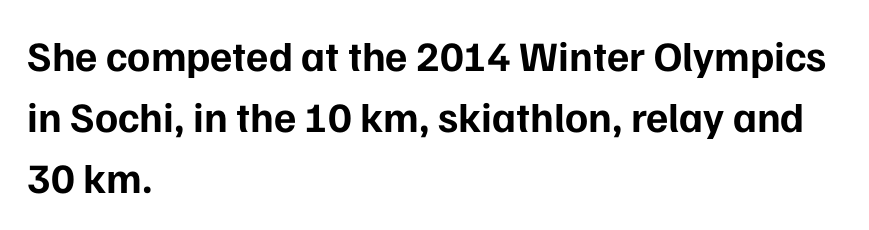
Q: Is the text bold? A: Yes.
Q: Is the text italic (slanted)? A: No, it is upright.
Q: Is the typeface a serif or a sans-serif typeface? A: Sans-serif.
Q: Is the text underlined? A: No.
Q: How is the paragraph aligned? A: Left-aligned.
Q: Is the spacing between letters normal or unusually wide? A: Normal.
Q: Is the spacing between lines tight, normal or loose? A: Normal.
Q: Width (condensed, normal, or wide)? A: Normal.
Q: Stroke contrast? A: Low.
Q: x-height? A: Medium.
Q: Monospaced? A: No.
